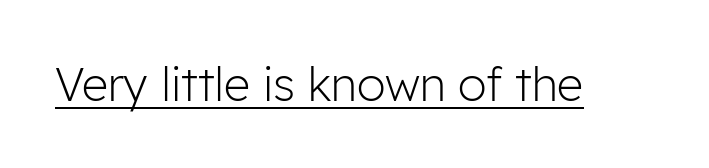
Q: Is the text bold? A: No.
Q: Is the text italic (slanted)? A: No, it is upright.
Q: Is the typeface a serif or a sans-serif typeface? A: Sans-serif.
Q: Is the text underlined? A: Yes.
Q: Is the spacing between letters normal or unusually wide? A: Normal.
Q: Width (condensed, normal, or wide)? A: Normal.
Q: Stroke contrast? A: Low.
Q: x-height? A: Medium.
Q: Monospaced? A: No.
